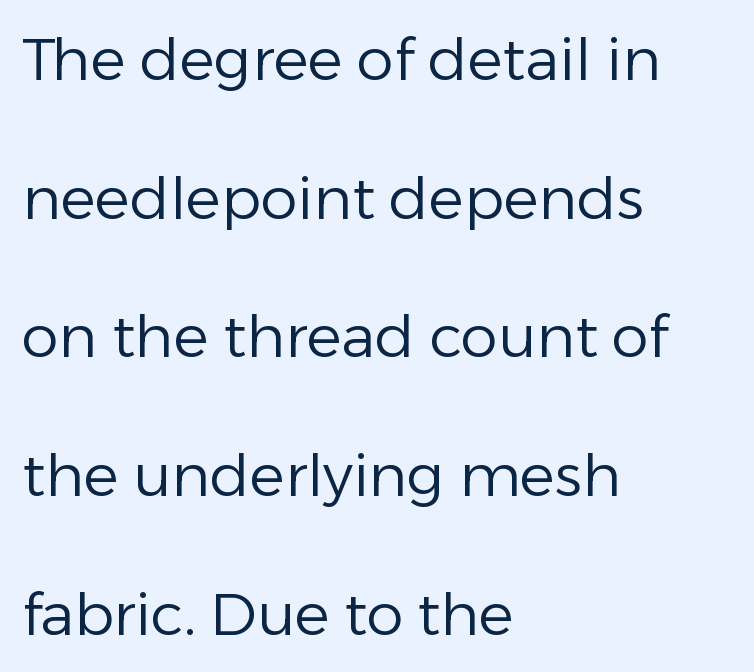
Q: Is the text bold? A: No.
Q: Is the text italic (slanted)? A: No, it is upright.
Q: Is the typeface a serif or a sans-serif typeface? A: Sans-serif.
Q: Is the text underlined? A: No.
Q: How is the paragraph aligned? A: Left-aligned.
Q: Is the spacing between letters normal or unusually wide? A: Normal.
Q: Is the spacing between lines tight, normal or loose? A: Loose.
Q: Width (condensed, normal, or wide)? A: Normal.
Q: Stroke contrast? A: Low.
Q: x-height? A: Medium.
Q: Monospaced? A: No.
